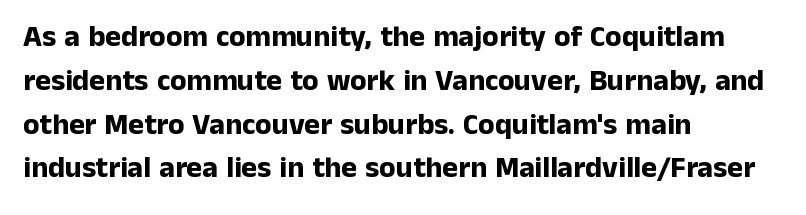
{"serif": "no", "italic": "no", "bold": "yes", "weight": "bold", "width": "normal", "stroke_contrast": "low", "x_height": "medium", "monospaced": "no", "underline": "no", "align": "left", "line_spacing": "normal", "line_spacing_ratio": 1.46, "letter_spacing": "normal", "letter_spacing_em": 0.0, "glyph_px": 30}
